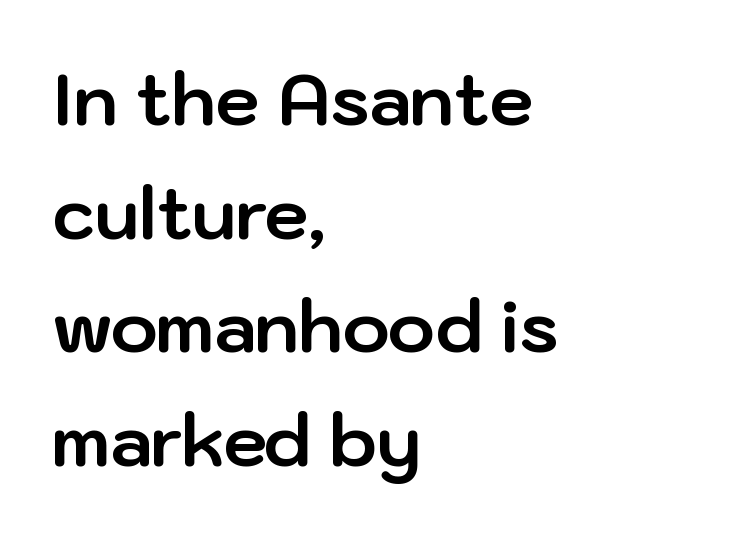
Q: Is the text bold? A: Yes.
Q: Is the text italic (slanted)? A: No, it is upright.
Q: Is the typeface a serif or a sans-serif typeface? A: Sans-serif.
Q: Is the text underlined? A: No.
Q: How is the paragraph aligned? A: Left-aligned.
Q: Is the spacing between letters normal or unusually wide? A: Normal.
Q: Is the spacing between lines tight, normal or loose? A: Normal.
Q: Width (condensed, normal, or wide)? A: Normal.
Q: Stroke contrast? A: Low.
Q: x-height? A: Medium.
Q: Monospaced? A: No.
